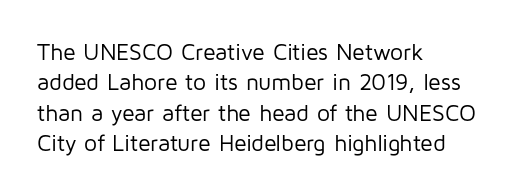
The space directly below the letters is spotless. Caption: standard tracking, unaltered. Vertically, the passage feels balanced, rows spaced as you'd expect. Does the lettering tilt? It doesn't — this is upright.
